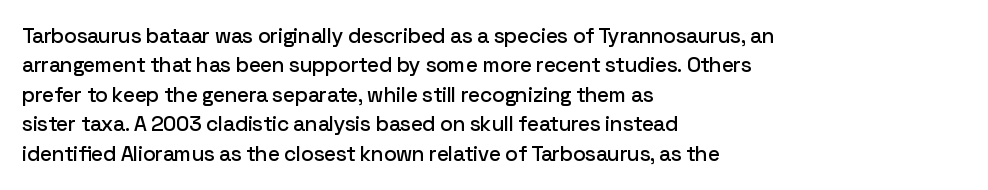
{"italic": "no", "underline": "no", "align": "left", "line_spacing": "normal", "line_spacing_ratio": 1.4, "letter_spacing": "normal", "letter_spacing_em": 0.0, "glyph_px": 21}
